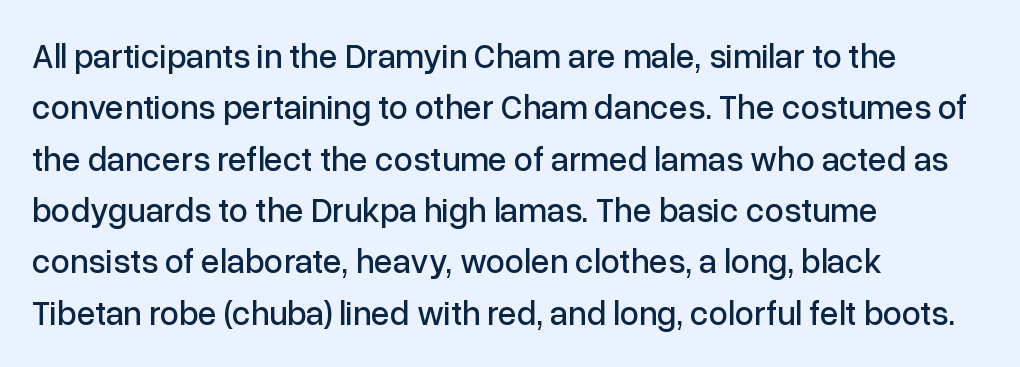
Posture: vertical. This sample keeps an unexceptional amount of space between lines. Grotesque or geometric, the face here clearly has no serifs. Looks like regular typesetting: each glyph gets only the width it needs.
